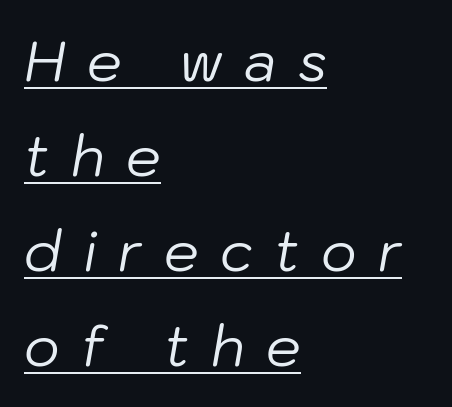
The tracking jumps out immediately: characters are airy and widely separated. The passage shown is typed in a proportional face where columns would drift. The face used here appears with an underline applied. The axis of the letterforms is tilted away from vertical. A student would call this left alignment; a typographer would say flush left, rag right.
